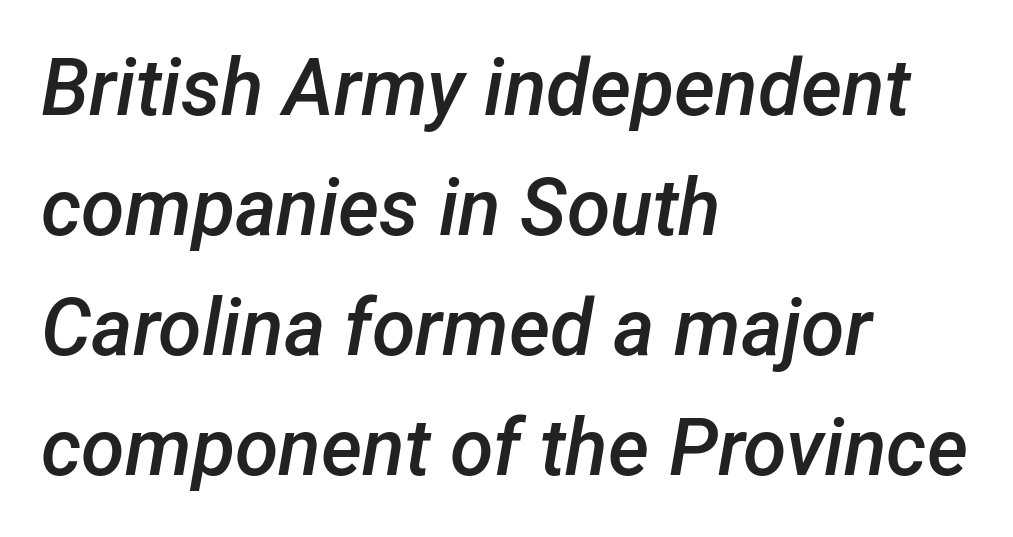
Q: Is the text bold? A: Semi-bold.
Q: Is the text italic (slanted)? A: Yes, it leans right by about 12 degrees.
Q: Is the text underlined? A: No.
Q: How is the paragraph aligned? A: Left-aligned.
Q: Is the spacing between letters normal or unusually wide? A: Normal.
Q: Is the spacing between lines tight, normal or loose? A: Normal.
Q: Width (condensed, normal, or wide)? A: Normal.
Q: Stroke contrast? A: Low.
Q: x-height? A: Medium.
Q: Monospaced? A: No.
